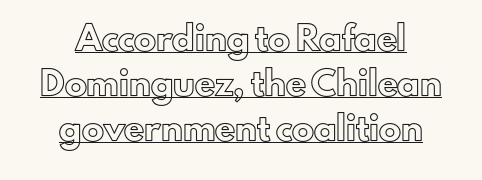
The image shows 22 px text type, upright; set loose line spacing (2.04x), normal letter spacing, underlined.
